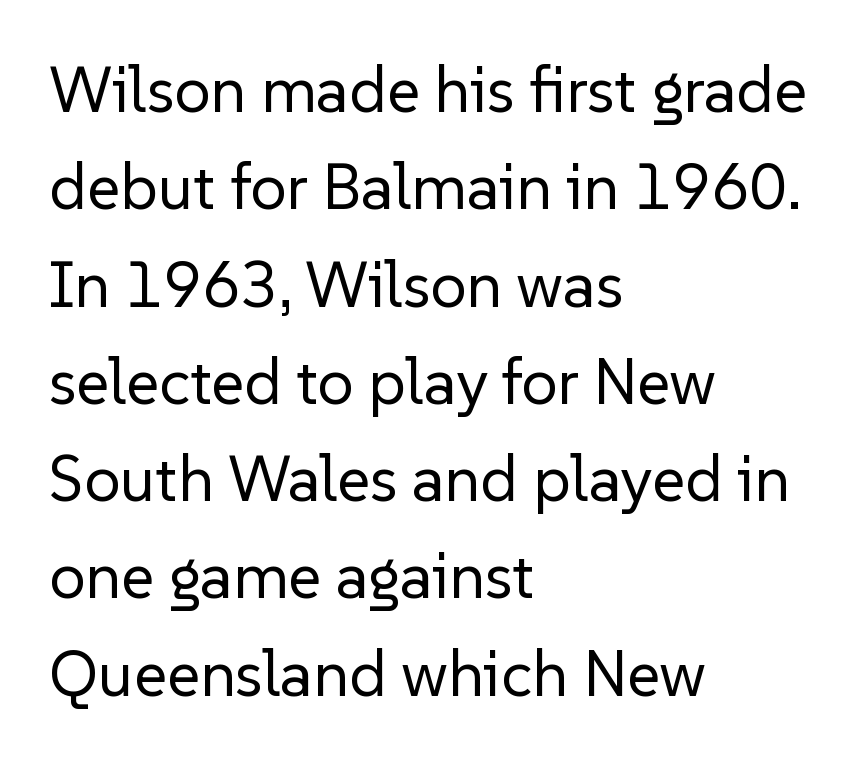
The image shows 64 px regular-weight sans-serif type, upright; set left-aligned, normal line spacing (1.52x), normal letter spacing, not underlined; low stroke contrast and a medium x-height.
